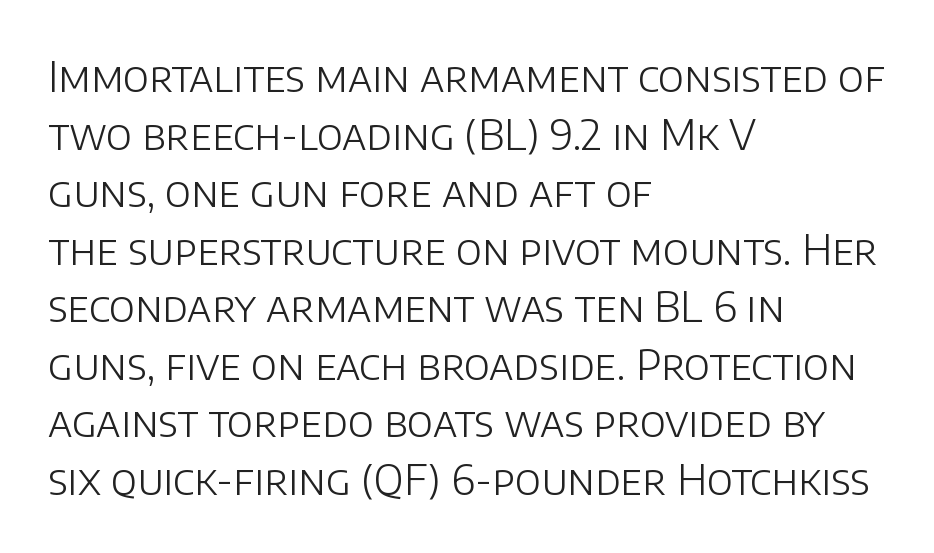
{"serif": "no", "italic": "no", "bold": "no", "weight": "light", "width": "normal", "stroke_contrast": "low", "x_height": "large", "monospaced": "no", "underline": "no", "align": "left", "line_spacing": "normal", "line_spacing_ratio": 1.37, "letter_spacing": "normal", "letter_spacing_em": 0.0, "glyph_px": 42}
